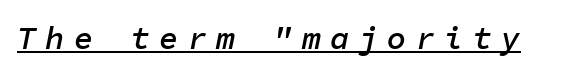
The image shows 32 px semibold type, italic (leaning right), monospaced; set unusually wide letter spacing (+0.29 em), underlined; low stroke contrast and a medium x-height.
